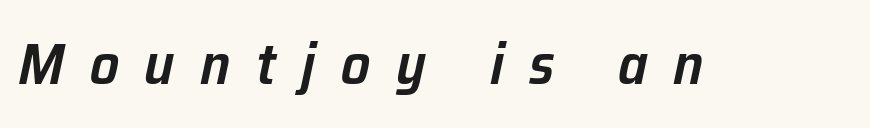
You can tell it's italic because the verticals aren't actually vertical. Character widths vary here, with narrow letters taking less room than wide ones. The type is letterspaced generously, with wide tracking. Stroke thickness is moderately raised; the sample reads as semibold.
